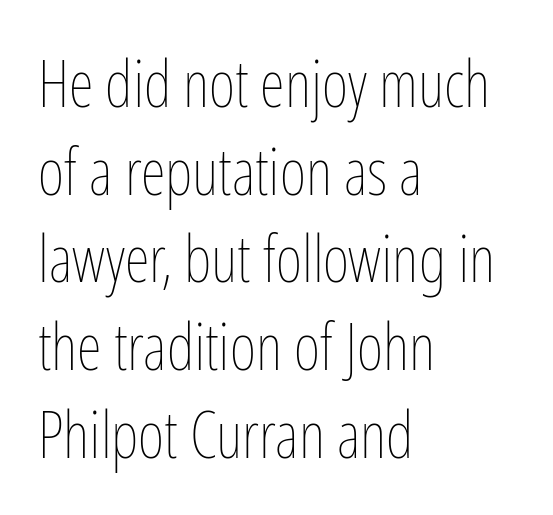
Q: Is the text bold? A: No.
Q: Is the text italic (slanted)? A: No, it is upright.
Q: Is the text underlined? A: No.
Q: How is the paragraph aligned? A: Left-aligned.
Q: Is the spacing between letters normal or unusually wide? A: Normal.
Q: Is the spacing between lines tight, normal or loose? A: Normal.
Q: Width (condensed, normal, or wide)? A: Condensed.
Q: Stroke contrast? A: Low.
Q: x-height? A: Medium.
Q: Monospaced? A: No.
